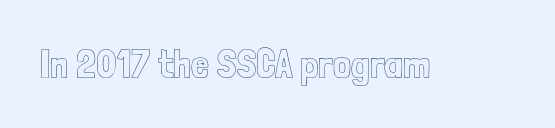
The image shows 40 px condensed type, upright; set normal letter spacing, not underlined; a medium x-height.
